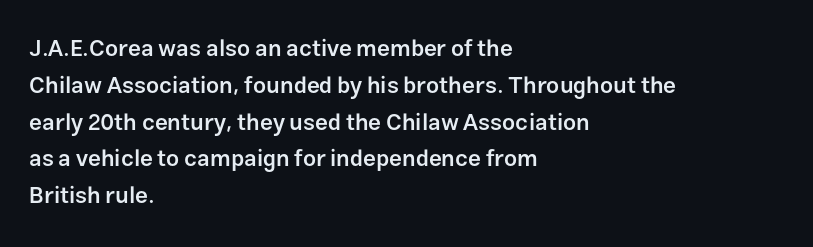
The image shows 23 px text type, upright; set left-aligned, normal line spacing (1.6x), normal letter spacing, not underlined.
